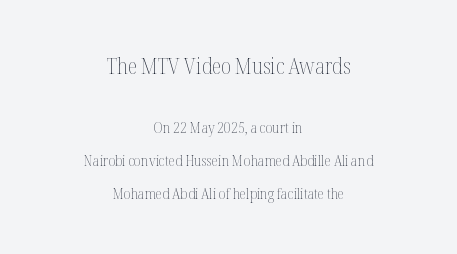
{"italic": "no", "bold": "no", "underline": "no", "align": "center", "line_spacing": "loose", "line_spacing_ratio": 2.2, "letter_spacing": "normal", "letter_spacing_em": 0.0, "larger_block": "first", "size_ratio": 1.47, "glyph_px": 22}
